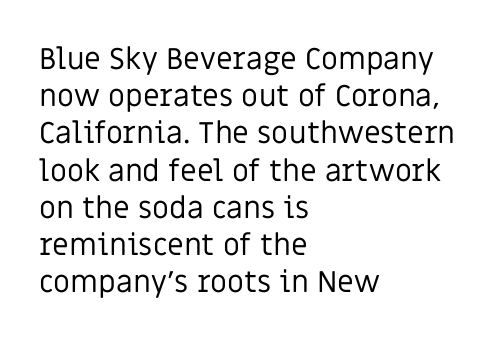
Line starts are locked; line ends wander. What kind of face is this? One without serifs — a sans. Type without underlining. Is this a fixed-width face? No — the glyphs have proportional, varying widths. Summary of weight: not heavy and not bold. The font's upright variant was chosen for this text.
